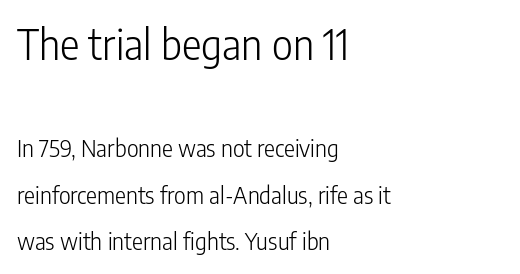
{"serif": "no", "italic": "no", "bold": "no", "weight": "light", "width": "condensed", "stroke_contrast": "low", "x_height": "medium", "monospaced": "no", "underline": "no", "align": "left", "line_spacing": "loose", "line_spacing_ratio": 2.03, "letter_spacing": "normal", "letter_spacing_em": 0.0, "larger_block": "first", "size_ratio": 1.78, "glyph_px": 41}
